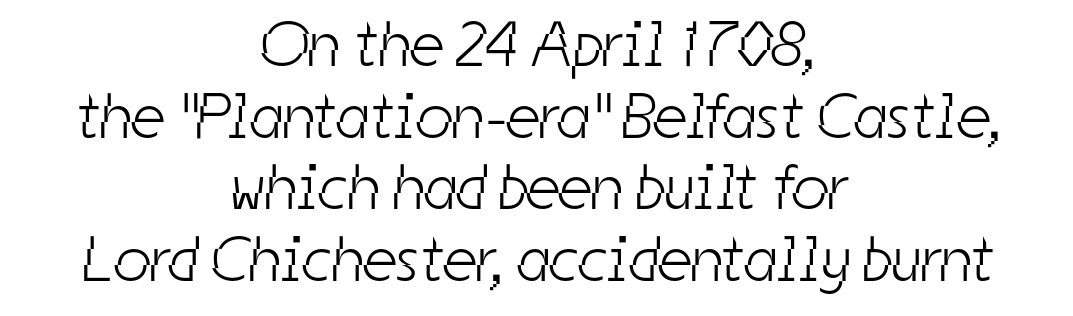
The image shows 64 px light, condensed sans-serif type; set centered, tight line spacing (1.12x), normal letter spacing, not underlined; low stroke contrast and a medium x-height.
